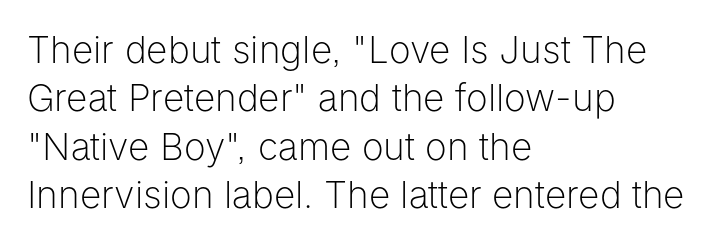
The image shows 37 px light sans-serif type, upright; set left-aligned, normal line spacing (1.31x), normal letter spacing, not underlined; low stroke contrast and a medium x-height.
